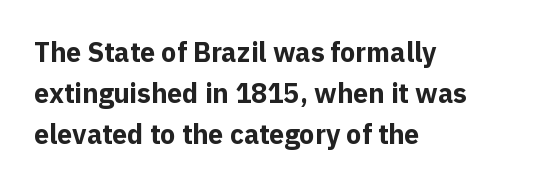
{"italic": "no", "bold": "yes", "underline": "no", "align": "left", "line_spacing": "normal", "line_spacing_ratio": 1.51, "letter_spacing": "normal", "letter_spacing_em": 0.0, "glyph_px": 27}
